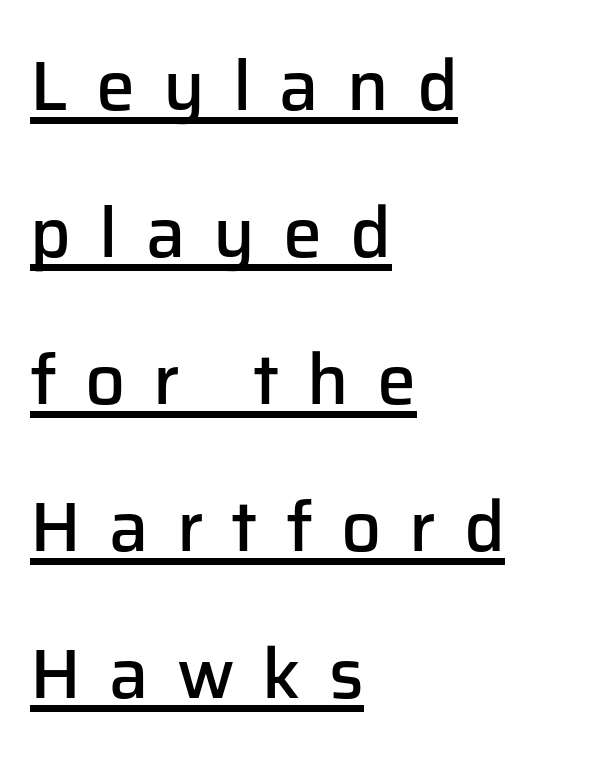
Q: Is the text bold? A: Semi-bold.
Q: Is the text italic (slanted)? A: No, it is upright.
Q: Is the typeface a serif or a sans-serif typeface? A: Sans-serif.
Q: Is the text underlined? A: Yes.
Q: How is the paragraph aligned? A: Left-aligned.
Q: Is the spacing between letters normal or unusually wide? A: Unusually wide.
Q: Is the spacing between lines tight, normal or loose? A: Loose.
Q: Width (condensed, normal, or wide)? A: Normal.
Q: Stroke contrast? A: Low.
Q: x-height? A: Medium.
Q: Monospaced? A: No.
